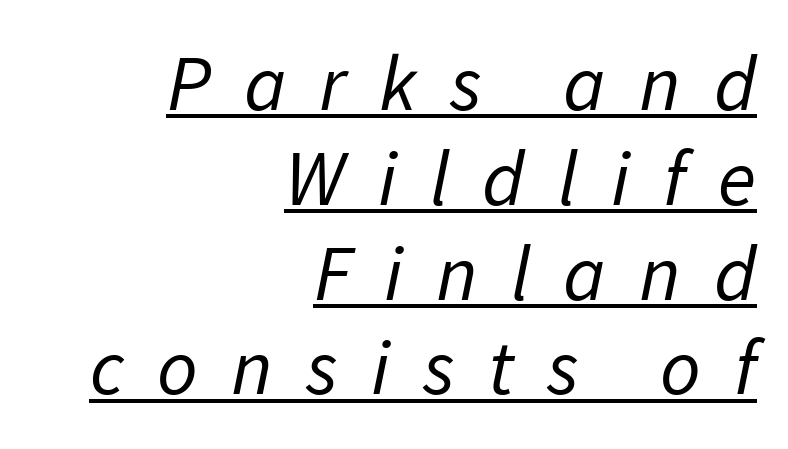
Q: Is the text bold? A: No.
Q: Is the typeface a serif or a sans-serif typeface? A: Sans-serif.
Q: Is the text underlined? A: Yes.
Q: How is the paragraph aligned? A: Right-aligned.
Q: Is the spacing between letters normal or unusually wide? A: Unusually wide.
Q: Width (condensed, normal, or wide)? A: Normal.
Q: Stroke contrast? A: Low.
Q: x-height? A: Medium.
Q: Monospaced? A: No.
